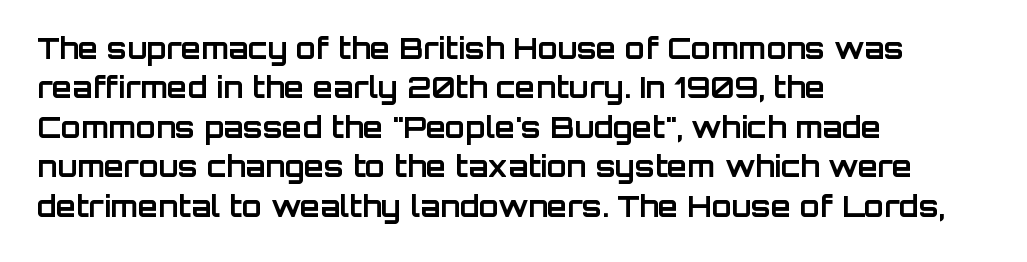
The image shows 29 px bold sans-serif type, upright; set left-aligned, normal line spacing (1.36x), normal letter spacing, not underlined; low stroke contrast and a large x-height.
